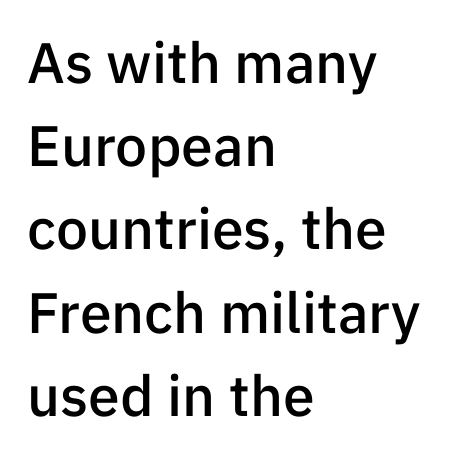
Q: Is the text bold? A: Semi-bold.
Q: Is the text italic (slanted)? A: No, it is upright.
Q: Is the typeface a serif or a sans-serif typeface? A: Sans-serif.
Q: Is the text underlined? A: No.
Q: How is the paragraph aligned? A: Left-aligned.
Q: Is the spacing between letters normal or unusually wide? A: Normal.
Q: Is the spacing between lines tight, normal or loose? A: Normal.
Q: Width (condensed, normal, or wide)? A: Normal.
Q: Stroke contrast? A: Low.
Q: x-height? A: Medium.
Q: Monospaced? A: No.
